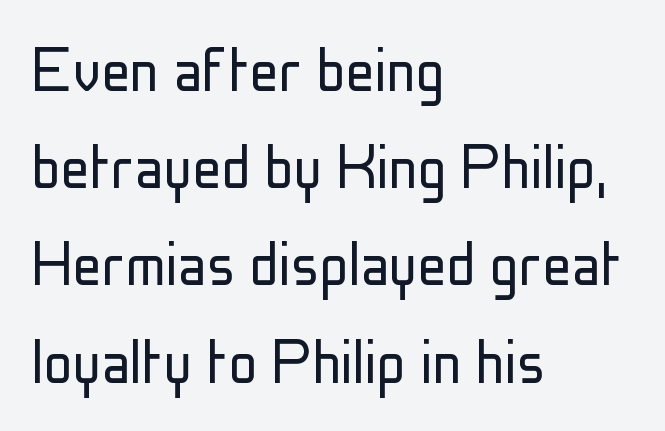
Q: Is the text bold? A: No.
Q: Is the text italic (slanted)? A: No, it is upright.
Q: Is the typeface a serif or a sans-serif typeface? A: Sans-serif.
Q: Is the text underlined? A: No.
Q: How is the paragraph aligned? A: Left-aligned.
Q: Is the spacing between letters normal or unusually wide? A: Normal.
Q: Is the spacing between lines tight, normal or loose? A: Normal.
Q: Width (condensed, normal, or wide)? A: Condensed.
Q: Stroke contrast? A: Low.
Q: x-height? A: Medium.
Q: Monospaced? A: No.
